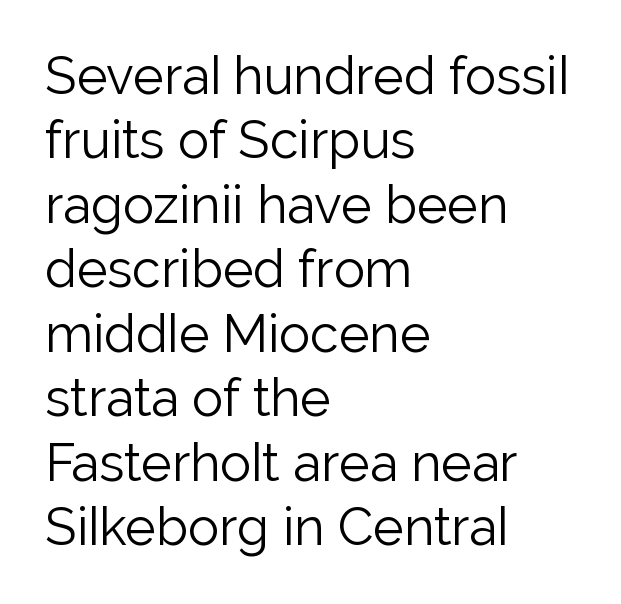
Looks like regular typesetting: each glyph gets only the width it needs. Does extra space separate the letters? No, they use regular spacing. The glyphs in this specimen are sans serif. The letterforms sit at book weight or below. These lines are set flush left with a ragged right edge.
